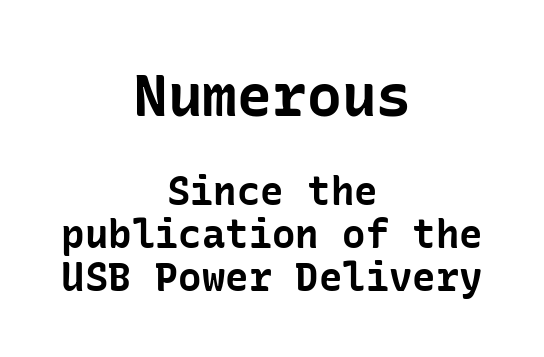
{"serif": "no", "italic": "no", "bold": "yes", "weight": "bold", "width": "normal", "stroke_contrast": "low", "x_height": "medium", "underline": "no", "align": "center", "line_spacing": "tight", "line_spacing_ratio": 1.11, "letter_spacing": "normal", "letter_spacing_em": 0.0, "larger_block": "first", "size_ratio": 1.49, "glyph_px": 58}
